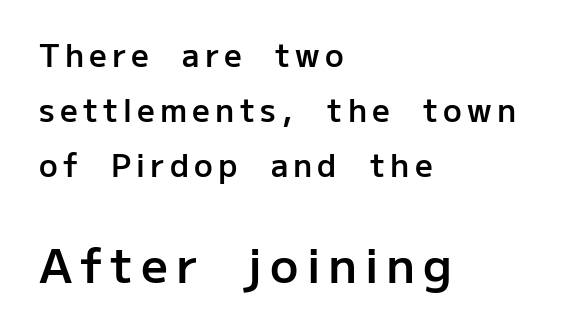
{"serif": "no", "italic": "no", "bold": "semi", "weight": "semibold", "width": "normal", "stroke_contrast": "low", "x_height": "medium", "monospaced": "no", "underline": "no", "align": "left", "line_spacing_ratio": 1.77, "larger_block": "second", "size_ratio": 1.52, "glyph_px": 47}
